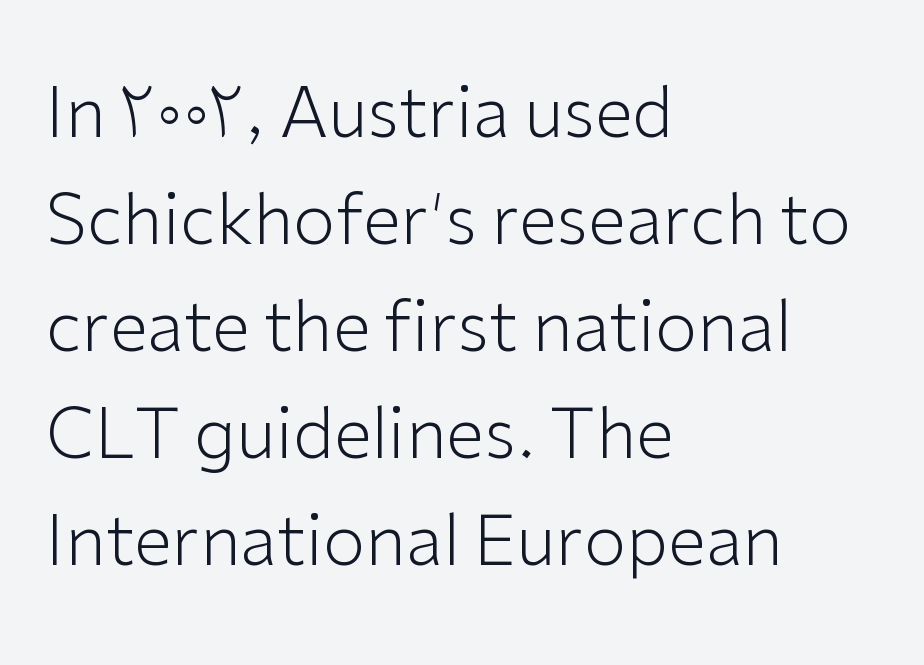
{"serif": "no", "italic": "no", "bold": "no", "weight": "light", "width": "normal", "stroke_contrast": "low", "x_height": "medium", "monospaced": "no", "underline": "no", "align": "left", "line_spacing": "normal", "line_spacing_ratio": 1.55, "letter_spacing": "normal", "letter_spacing_em": 0.0, "glyph_px": 69}
